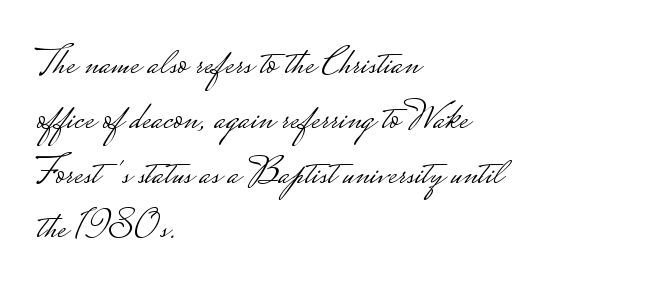
The image shows 40 px light, wide sans-serif type; set left-aligned, normal line spacing (1.37x), normal letter spacing, not underlined; low stroke contrast.
